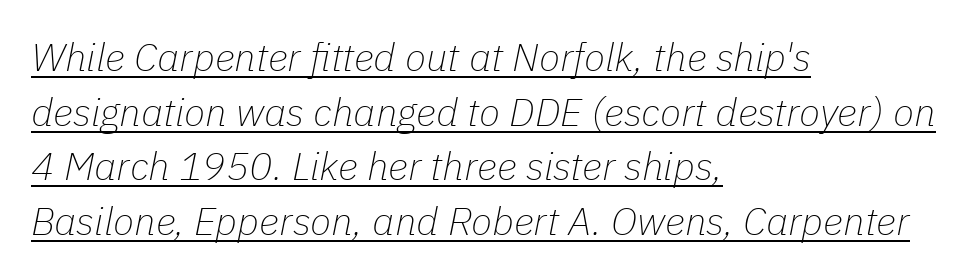
The image shows 39 px thin type, italic (leaning right); set left-aligned, normal line spacing (1.4x), normal letter spacing, underlined; low stroke contrast and a medium x-height.
